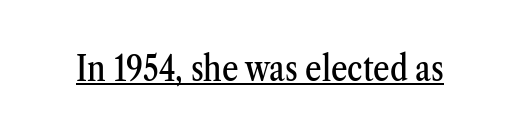
The face used here is proportionally spaced, like ordinary book or web type. This sample uses plain, unmodified letter spacing. The letters stand upright; this is a roman face. These characters rest on top of a visible drawn line.
